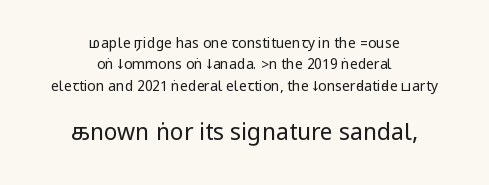
{"italic": "no", "bold": "no", "underline": "no", "align": "center", "line_spacing": "normal", "line_spacing_ratio": 1.53, "letter_spacing": "normal", "letter_spacing_em": 0.0, "larger_block": "second", "size_ratio": 1.64, "glyph_px": 23}
